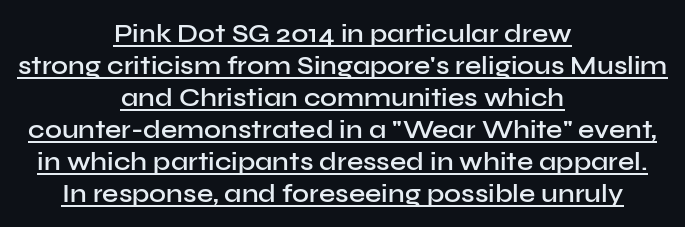
A typographer would call this underscored text. Students, note that the glyphs here touch the page at normal intervals. Every row of glyphs is offset so its center matches the block's center. Unlike italic type, these characters show no tilt at all. Bold? Not quite — semibold, heavier than regular but stopping short.
